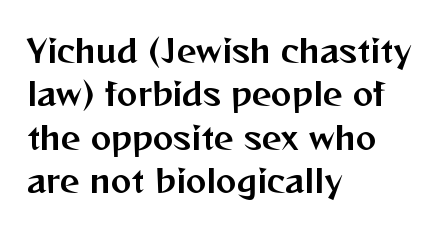
The image shows 31 px sans-serif type, upright; set left-aligned, normal line spacing (1.4x), normal letter spacing, not underlined; medium stroke contrast and a medium x-height.
